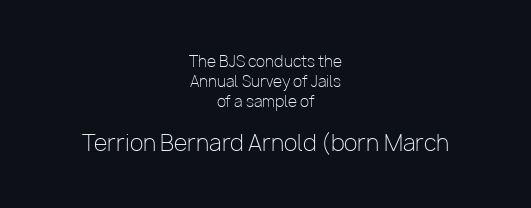
{"italic": "no", "bold": "no", "underline": "no", "align": "center", "line_spacing": "normal", "line_spacing_ratio": 1.32, "letter_spacing": "normal", "letter_spacing_em": 0.0, "larger_block": "second", "size_ratio": 1.47, "glyph_px": 22}
